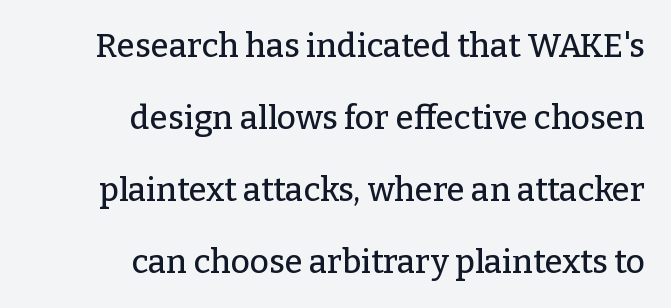
Q: Is the text italic (slanted)? A: No, it is upright.
Q: Is the typeface a serif or a sans-serif typeface? A: Serif.
Q: Is the text underlined? A: No.
Q: How is the paragraph aligned? A: Right-aligned.
Q: Is the spacing between letters normal or unusually wide? A: Normal.
Q: Is the spacing between lines tight, normal or loose? A: Loose.
Q: Width (condensed, normal, or wide)? A: Normal.
Q: Stroke contrast? A: Low.
Q: x-height? A: Medium.
Q: Monospaced? A: No.
